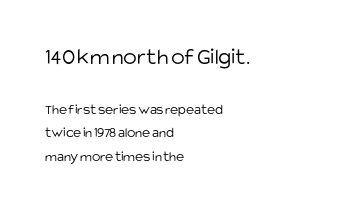
The image shows 23 px text type, upright; set left-aligned, normal line spacing (1.67x), normal letter spacing, not underlined; the first (top) block is 1.64x larger.
